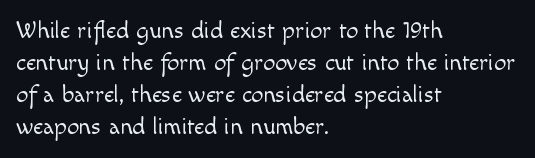
{"italic": "no", "bold": "no", "underline": "no", "align": "left", "line_spacing": "normal", "line_spacing_ratio": 1.33, "letter_spacing": "normal", "letter_spacing_em": 0.0, "glyph_px": 24}
